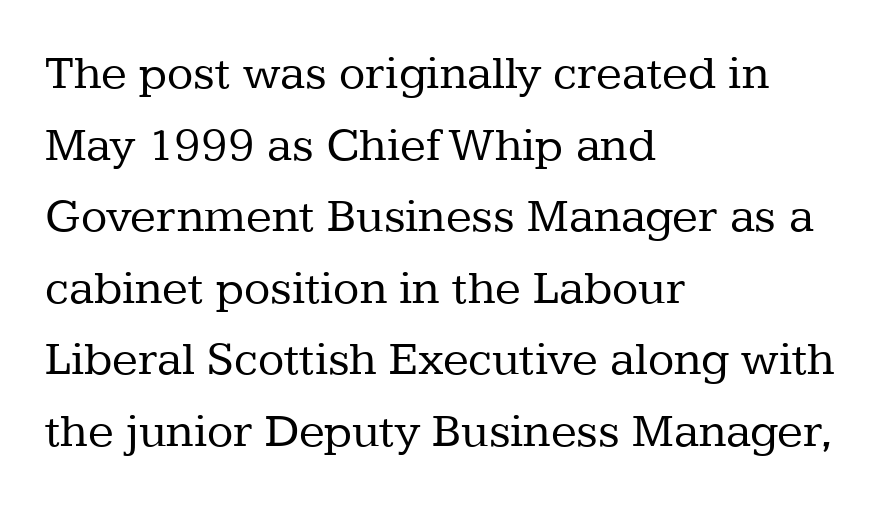
In terms of letterspacing, this is plain default setting. The ragged edge is on the right, which tells us the setting is flush left. Baseline-to-baseline distance is the conventional proportion of letter height. In terms of letterform style, serifs are clearly present. The foot of each line stays bare and open. Vertical strokes here are truly vertical.
